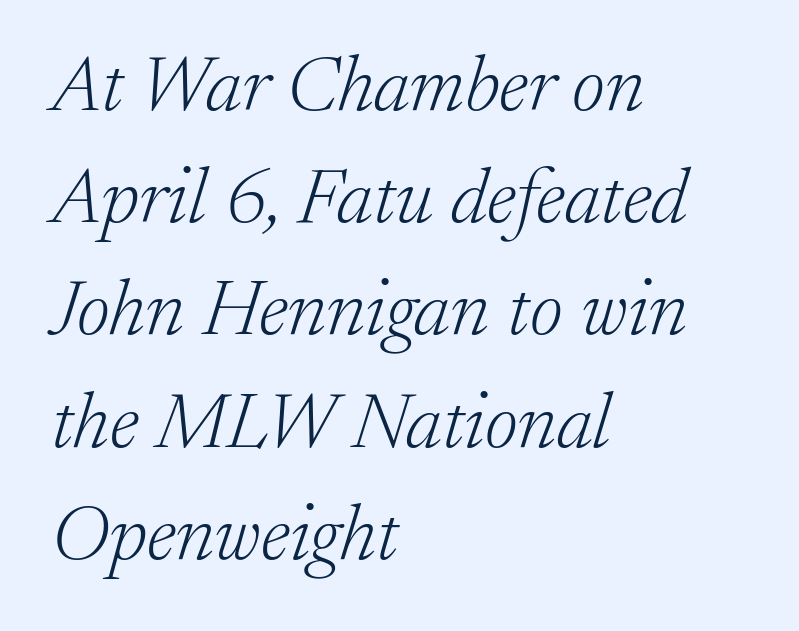
The image shows 79 px light serif type, italic (leaning right); set left-aligned, normal line spacing (1.42x), normal letter spacing, not underlined; low stroke contrast and a medium x-height.
